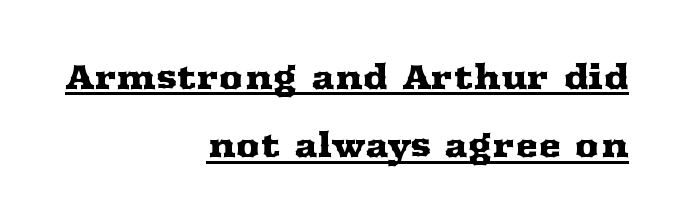
Q: Is the text italic (slanted)? A: No, it is upright.
Q: Is the typeface a serif or a sans-serif typeface? A: Serif.
Q: Is the text underlined? A: Yes.
Q: How is the paragraph aligned? A: Right-aligned.
Q: Is the spacing between letters normal or unusually wide? A: Normal.
Q: Is the spacing between lines tight, normal or loose? A: Loose.
Q: Width (condensed, normal, or wide)? A: Wide.
Q: Stroke contrast? A: Medium.
Q: x-height? A: Medium.
Q: Monospaced? A: No.
